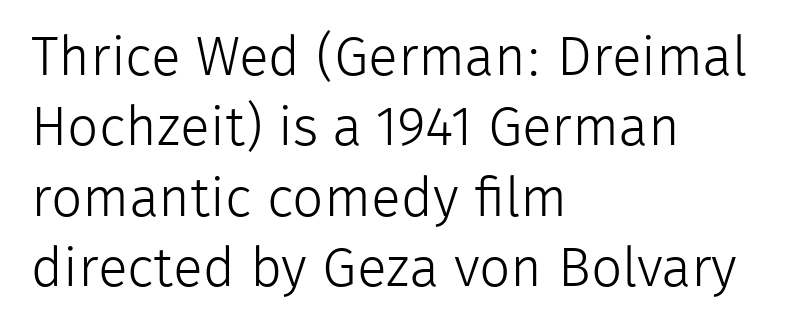
The image shows 55 px light sans-serif type, upright; set left-aligned, normal line spacing (1.28x), normal letter spacing, not underlined; low stroke contrast and a medium x-height.
